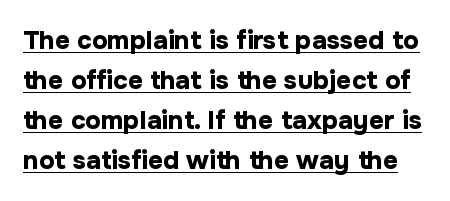
Q: Is the text bold? A: Yes.
Q: Is the text italic (slanted)? A: No, it is upright.
Q: Is the text underlined? A: Yes.
Q: Is the spacing between letters normal or unusually wide? A: Normal.
Q: Is the spacing between lines tight, normal or loose? A: Normal.
